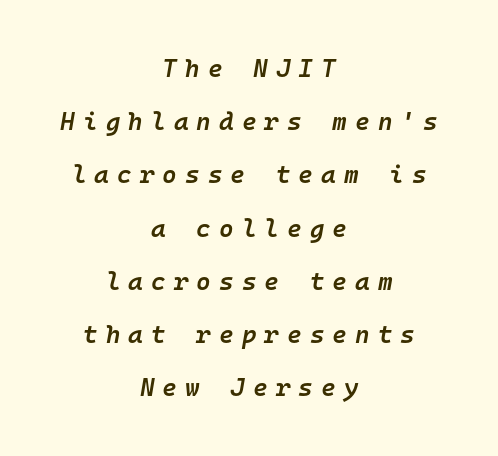
Leftover space on each line is divided equally before and after the words. How would I describe the line gaps? Wide and relaxed. It's the slanting kind of type. A somewhat darkened texture: the type is semibold rather than bold. Just letters on the line, the space beneath them empty.
